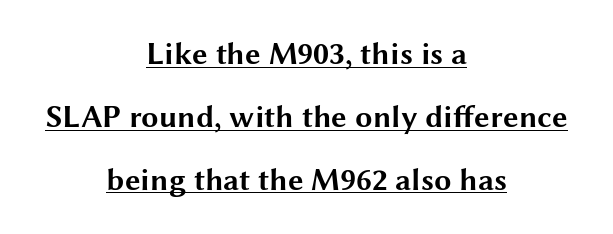
Q: Is the text bold? A: Yes.
Q: Is the text italic (slanted)? A: No, it is upright.
Q: Is the typeface a serif or a sans-serif typeface? A: Sans-serif.
Q: Is the text underlined? A: Yes.
Q: How is the paragraph aligned? A: Centered.
Q: Is the spacing between letters normal or unusually wide? A: Normal.
Q: Is the spacing between lines tight, normal or loose? A: Loose.
Q: Width (condensed, normal, or wide)? A: Wide.
Q: Stroke contrast? A: Medium.
Q: x-height? A: Medium.
Q: Monospaced? A: No.
